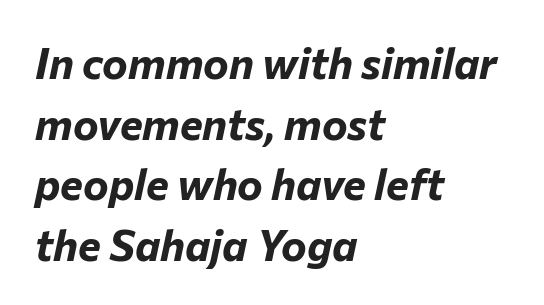
{"italic": "yes", "lean": "right", "slant_degrees": 12, "bold": "yes", "weight": "bold", "width": "normal", "stroke_contrast": "low", "x_height": "medium", "monospaced": "no", "underline": "no", "align": "left", "line_spacing": "normal", "line_spacing_ratio": 1.41, "letter_spacing": "normal", "letter_spacing_em": 0.0, "glyph_px": 43}
